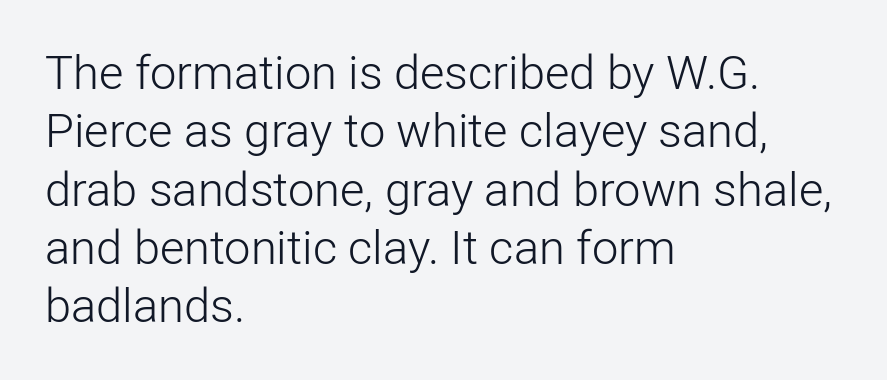
The image shows 47 px light sans-serif type, upright; set left-aligned, line spacing 1.24x, normal letter spacing, not underlined; low stroke contrast and a medium x-height.
